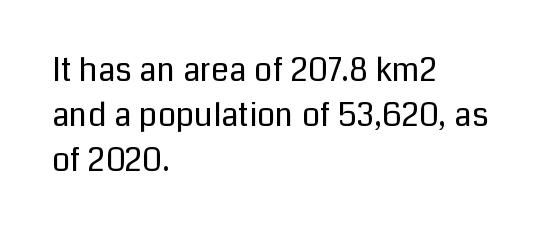
Q: Is the text bold? A: No.
Q: Is the text italic (slanted)? A: No, it is upright.
Q: Is the typeface a serif or a sans-serif typeface? A: Sans-serif.
Q: Is the text underlined? A: No.
Q: How is the paragraph aligned? A: Left-aligned.
Q: Is the spacing between letters normal or unusually wide? A: Normal.
Q: Is the spacing between lines tight, normal or loose? A: Normal.
Q: Width (condensed, normal, or wide)? A: Normal.
Q: Stroke contrast? A: Low.
Q: x-height? A: Medium.
Q: Monospaced? A: No.
